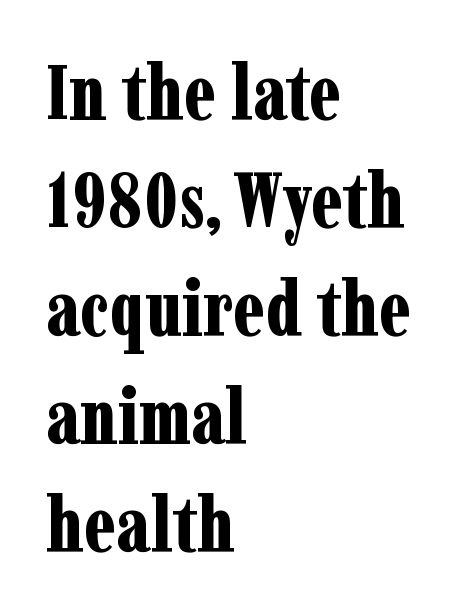
Q: Is the text bold? A: Yes.
Q: Is the text italic (slanted)? A: No, it is upright.
Q: Is the typeface a serif or a sans-serif typeface? A: Serif.
Q: Is the text underlined? A: No.
Q: How is the paragraph aligned? A: Left-aligned.
Q: Is the spacing between letters normal or unusually wide? A: Normal.
Q: Is the spacing between lines tight, normal or loose? A: Normal.
Q: Width (condensed, normal, or wide)? A: Condensed.
Q: Stroke contrast? A: Low.
Q: x-height? A: Medium.
Q: Monospaced? A: No.
